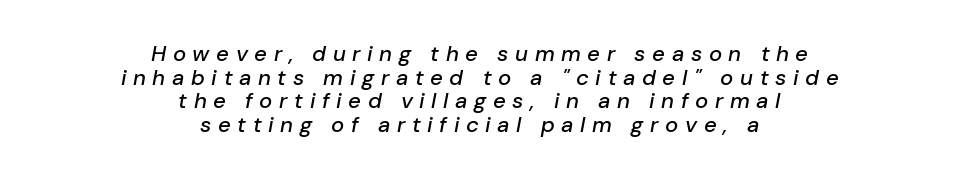
{"italic": "yes", "lean": "right", "slant_degrees": 10, "underline": "no", "align": "center", "line_spacing": "tight", "line_spacing_ratio": 1.07, "letter_spacing": "wide", "letter_spacing_em": 0.3, "glyph_px": 22}
